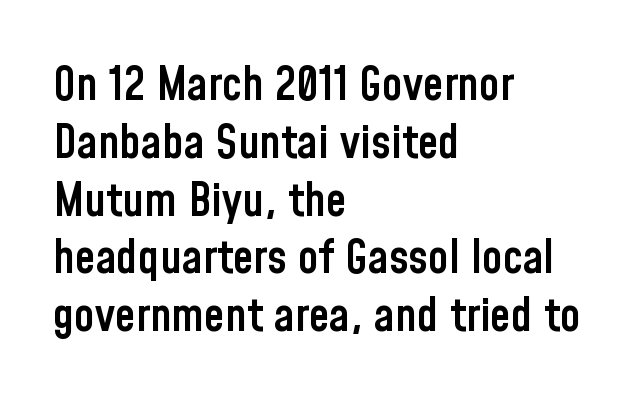
Q: Is the text bold? A: Semi-bold.
Q: Is the text italic (slanted)? A: No, it is upright.
Q: Is the typeface a serif or a sans-serif typeface? A: Sans-serif.
Q: Is the text underlined? A: No.
Q: How is the paragraph aligned? A: Left-aligned.
Q: Is the spacing between letters normal or unusually wide? A: Normal.
Q: Width (condensed, normal, or wide)? A: Condensed.
Q: Stroke contrast? A: Low.
Q: x-height? A: Medium.
Q: Monospaced? A: No.
